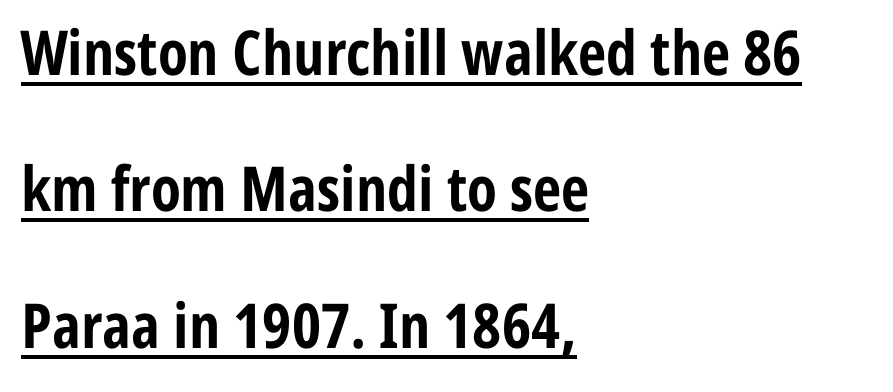
Q: Is the text bold? A: Yes.
Q: Is the text italic (slanted)? A: No, it is upright.
Q: Is the typeface a serif or a sans-serif typeface? A: Sans-serif.
Q: Is the text underlined? A: Yes.
Q: How is the paragraph aligned? A: Left-aligned.
Q: Is the spacing between letters normal or unusually wide? A: Normal.
Q: Is the spacing between lines tight, normal or loose? A: Loose.
Q: Width (condensed, normal, or wide)? A: Condensed.
Q: Stroke contrast? A: Low.
Q: x-height? A: Medium.
Q: Monospaced? A: No.
